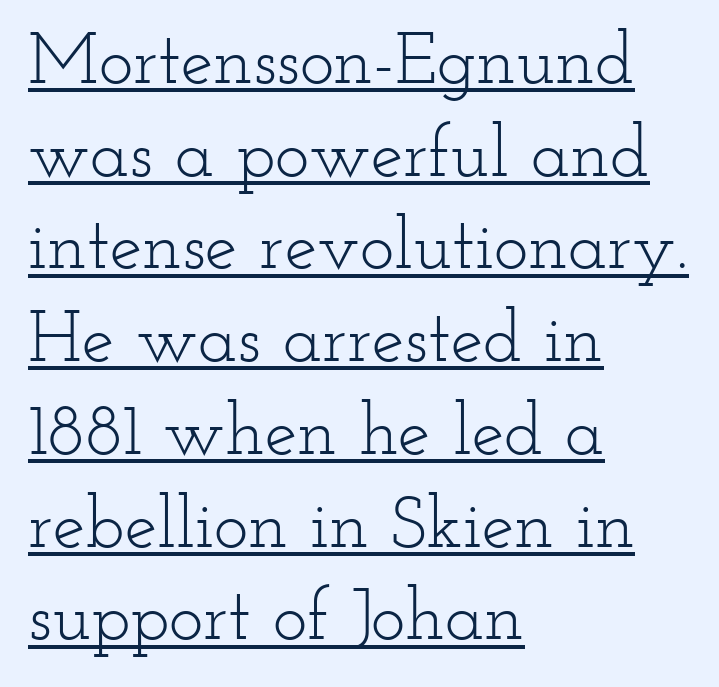
Q: Is the text bold? A: No.
Q: Is the text italic (slanted)? A: No, it is upright.
Q: Is the typeface a serif or a sans-serif typeface? A: Serif.
Q: Is the text underlined? A: Yes.
Q: How is the paragraph aligned? A: Left-aligned.
Q: Is the spacing between letters normal or unusually wide? A: Normal.
Q: Is the spacing between lines tight, normal or loose? A: Normal.
Q: Width (condensed, normal, or wide)? A: Wide.
Q: Stroke contrast? A: Low.
Q: x-height? A: Small.
Q: Monospaced? A: No.
